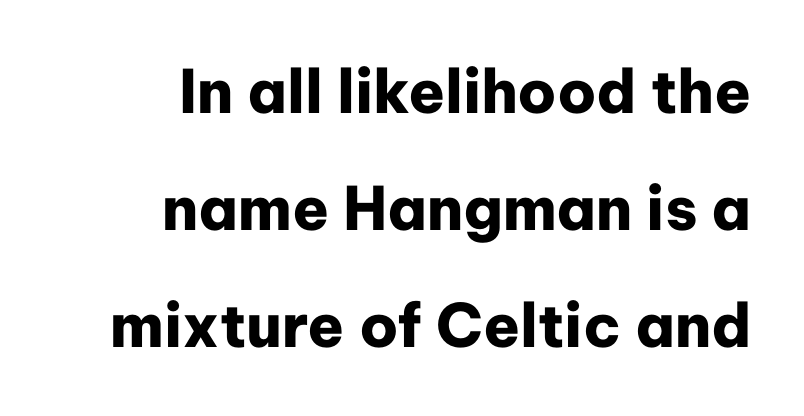
Layout note: lines flush right. The sample has been set heavy, in full bold. Nobody drew a line under any word here. This sample uses an upright cut, with every glyph sitting square on the baseline. This rendering employs a face without finishing strokes, i.e., a sans-serif.
